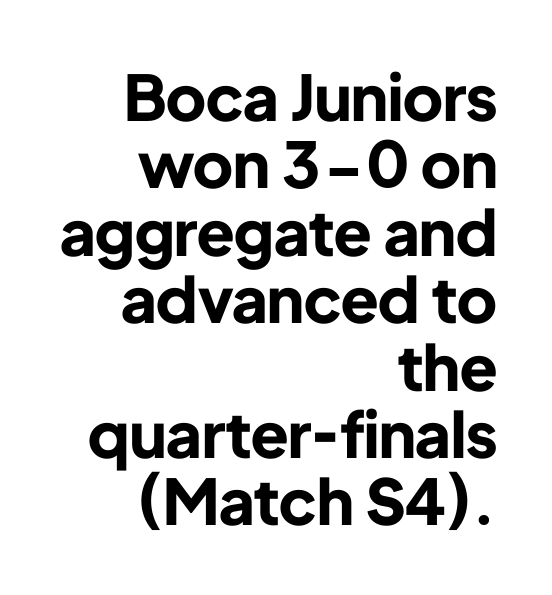
Varying glyph widths throughout — classic text-font behaviour. A sans-serif font was chosen for this passage. Decoration check: the copy has no underline. The lines are quadded right. The passage shown stacks its lines with hardly any gap.
